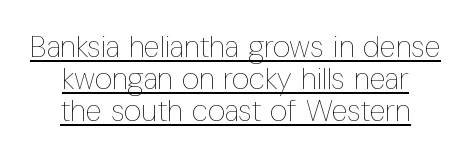
The image shows 30 px thin, condensed type, upright; set centered, tight line spacing (1.06x), normal letter spacing, underlined; low stroke contrast and a medium x-height.
